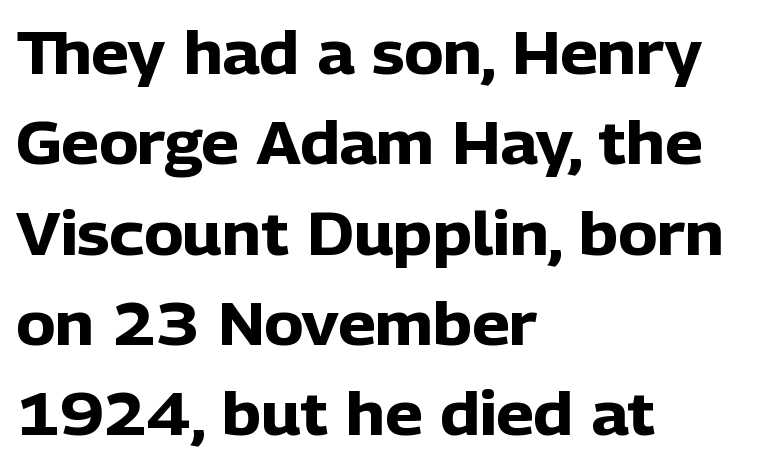
The image shows 59 px heavy sans-serif type, upright; set left-aligned, normal line spacing (1.53x), normal letter spacing, not underlined; low stroke contrast and a medium x-height.
